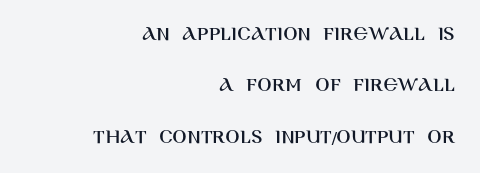
The image shows 21 px text type, upright; set right-aligned, loose line spacing (2.45x), normal letter spacing, not underlined.
